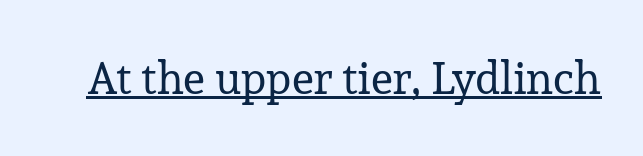
{"serif": "yes", "italic": "no", "bold": "no", "weight": "regular", "width": "normal", "stroke_contrast": "low", "x_height": "medium", "monospaced": "no", "underline": "yes", "letter_spacing": "normal", "letter_spacing_em": 0.0, "glyph_px": 45}
